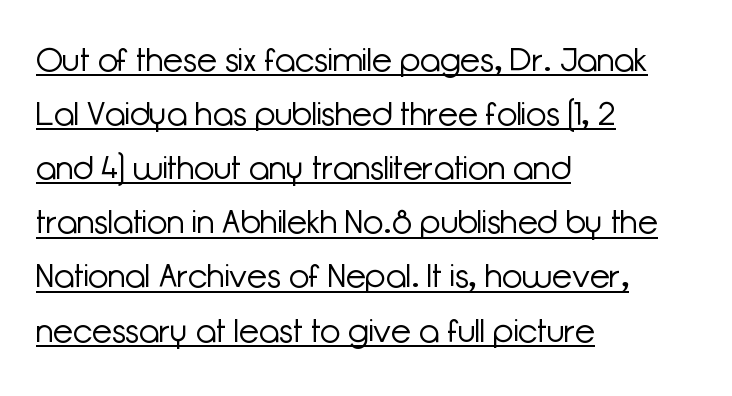
The image shows 33 px light sans-serif type, upright; set left-aligned, normal line spacing (1.64x), normal letter spacing, underlined; low stroke contrast and a medium x-height.
